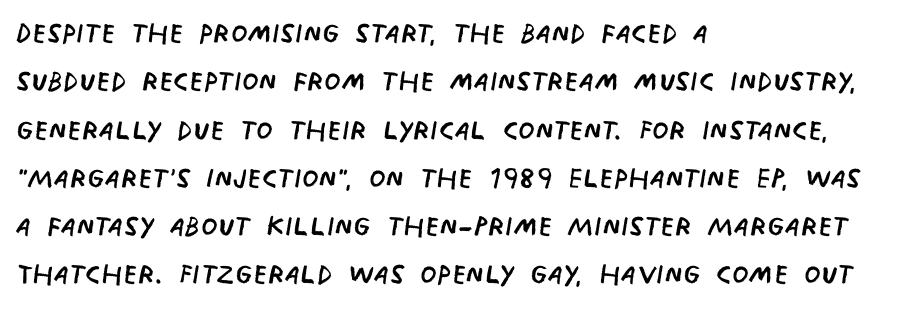
The image shows 38 px regular-weight, condensed sans-serif type; set left-aligned, normal line spacing (1.27x), normal letter spacing, not underlined; low stroke contrast and a large x-height.
